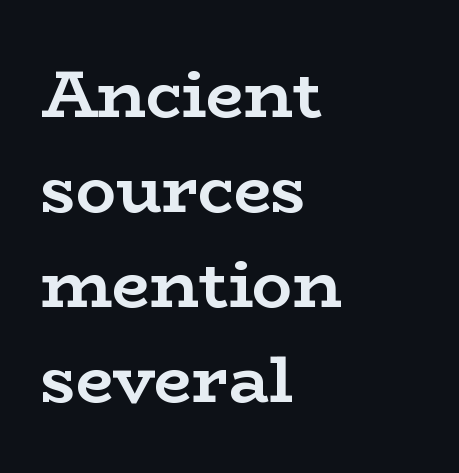
Q: Is the text bold? A: Yes.
Q: Is the text italic (slanted)? A: No, it is upright.
Q: Is the typeface a serif or a sans-serif typeface? A: Serif.
Q: Is the text underlined? A: No.
Q: How is the paragraph aligned? A: Left-aligned.
Q: Is the spacing between letters normal or unusually wide? A: Normal.
Q: Is the spacing between lines tight, normal or loose? A: Normal.
Q: Width (condensed, normal, or wide)? A: Wide.
Q: Stroke contrast? A: Low.
Q: x-height? A: Medium.
Q: Monospaced? A: No.
